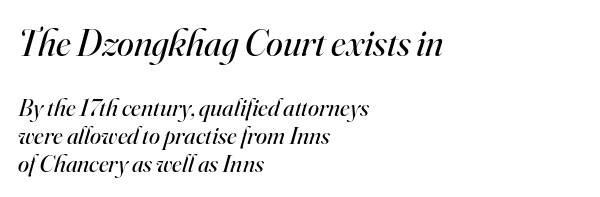
{"serif": "yes", "italic": "yes", "lean": "right", "slant_degrees": 16, "bold": "no", "weight": "regular", "width": "normal", "stroke_contrast": "high", "x_height": "small", "monospaced": "no", "underline": "no", "align": "left", "line_spacing": "tight", "line_spacing_ratio": 1.12, "letter_spacing": "normal", "letter_spacing_em": 0.0, "larger_block": "first", "size_ratio": 1.52, "glyph_px": 38}
